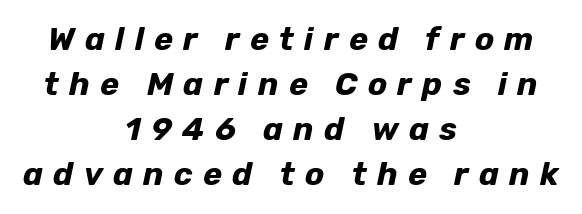
The image shows 32 px bold type, italic (leaning right); set centered, normal line spacing (1.41x), unusually wide letter spacing (+0.32 em), not underlined; low stroke contrast and a medium x-height.
